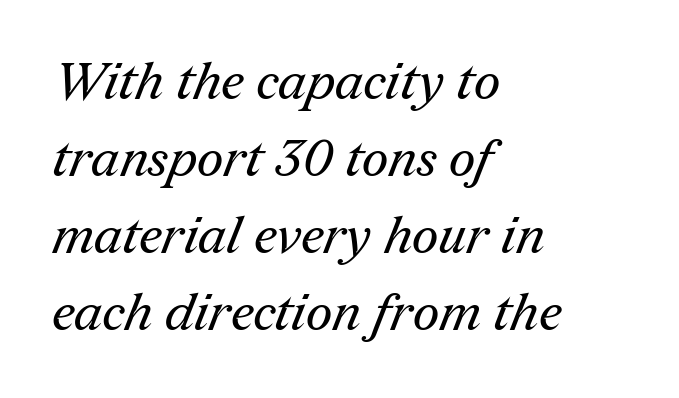
Q: Is the text bold? A: No.
Q: Is the typeface a serif or a sans-serif typeface? A: Serif.
Q: Is the text underlined? A: No.
Q: How is the paragraph aligned? A: Left-aligned.
Q: Is the spacing between letters normal or unusually wide? A: Normal.
Q: Is the spacing between lines tight, normal or loose? A: Normal.
Q: Width (condensed, normal, or wide)? A: Normal.
Q: Stroke contrast? A: Medium.
Q: x-height? A: Medium.
Q: Monospaced? A: No.
